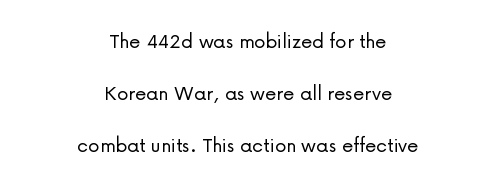
What's the leading like? Stretched, with rows far apart. This is not heavy type; no bold has been used. This is roman type, the default non-slanted kind. The gaps between neighbouring characters are ordinary and unremarkable.
